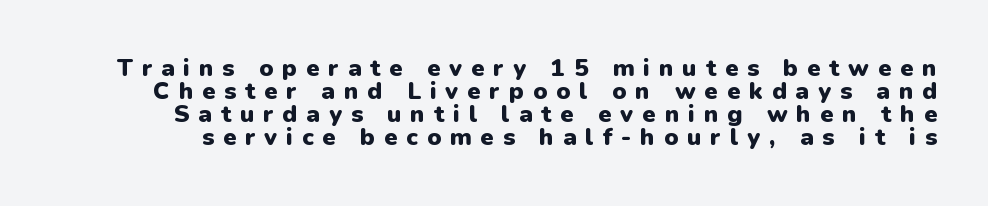
Any mark beneath the type? The region is blank. A roman cut, with each character standing at attention. Heft: maximum for text — a bold. This sample trades vertical openness for compactness between lines. The tracking jumps out immediately: characters are airy and widely separated.
